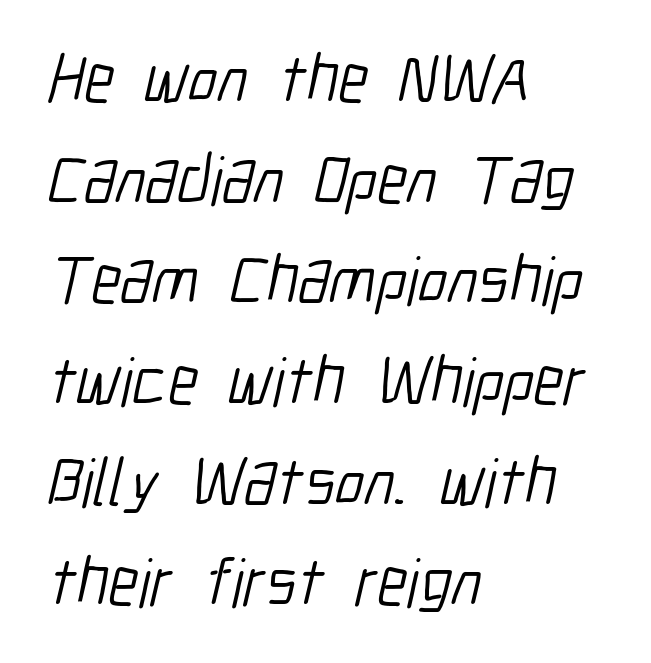
Q: Is the text bold? A: No.
Q: Is the typeface a serif or a sans-serif typeface? A: Sans-serif.
Q: Is the text underlined? A: No.
Q: How is the paragraph aligned? A: Left-aligned.
Q: Is the spacing between letters normal or unusually wide? A: Normal.
Q: Is the spacing between lines tight, normal or loose? A: Normal.
Q: Width (condensed, normal, or wide)? A: Condensed.
Q: Stroke contrast? A: Low.
Q: x-height? A: Medium.
Q: Monospaced? A: No.
